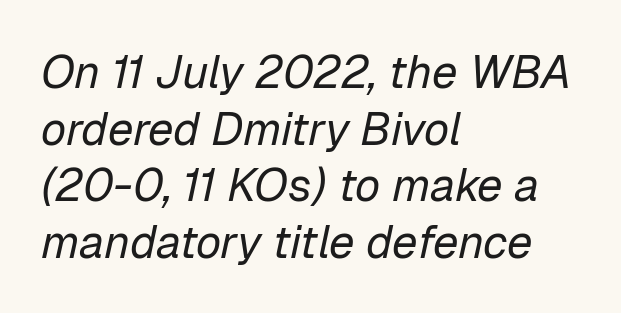
Q: Is the text bold? A: No.
Q: Is the text italic (slanted)? A: Yes, it leans right by about 12 degrees.
Q: Is the text underlined? A: No.
Q: How is the paragraph aligned? A: Left-aligned.
Q: Is the spacing between letters normal or unusually wide? A: Normal.
Q: Width (condensed, normal, or wide)? A: Normal.
Q: Stroke contrast? A: Low.
Q: x-height? A: Medium.
Q: Monospaced? A: No.
